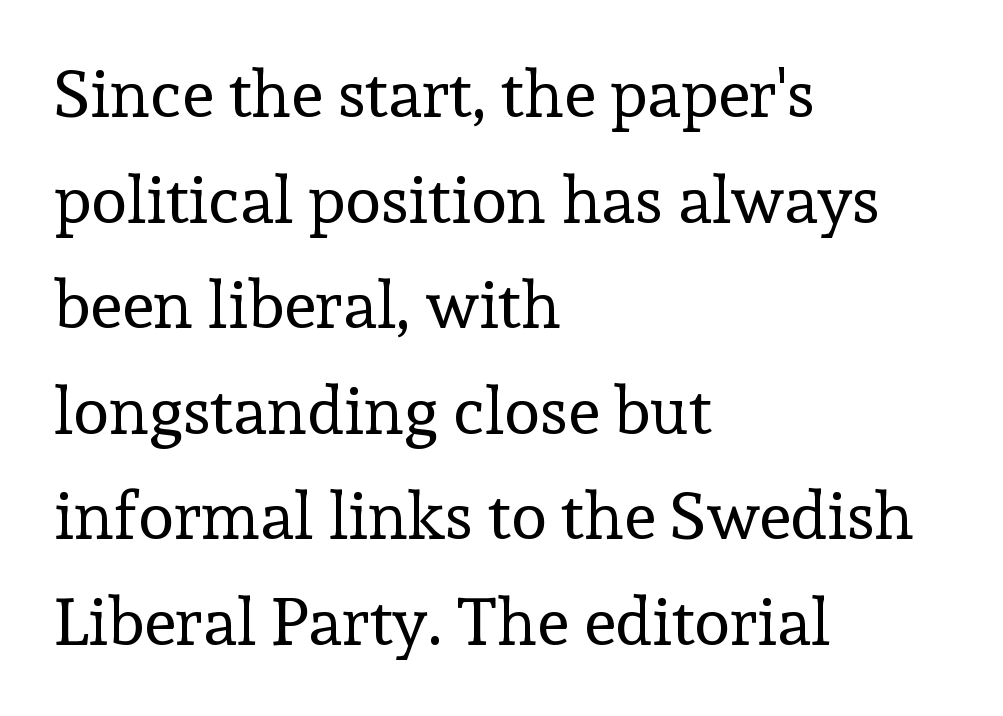
The image shows 66 px regular-weight serif type, upright; set left-aligned, normal line spacing (1.6x), normal letter spacing, not underlined; a medium x-height.
